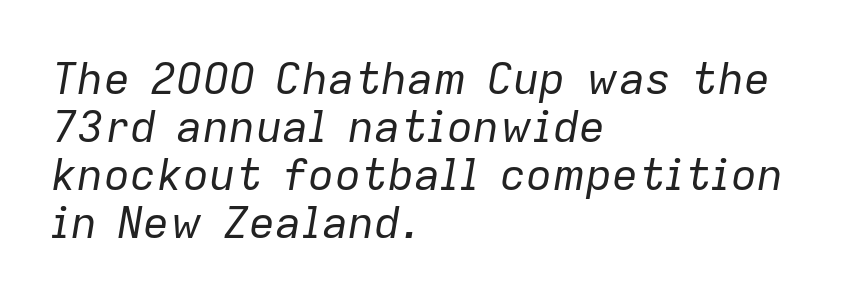
A quiet, ordinary-to-light weight characterises the typeface. A typesetter would call this proportional, since set widths differ per character. If you measured baseline to baseline, you'd find a short distance. Check under the words: just untouched page.
